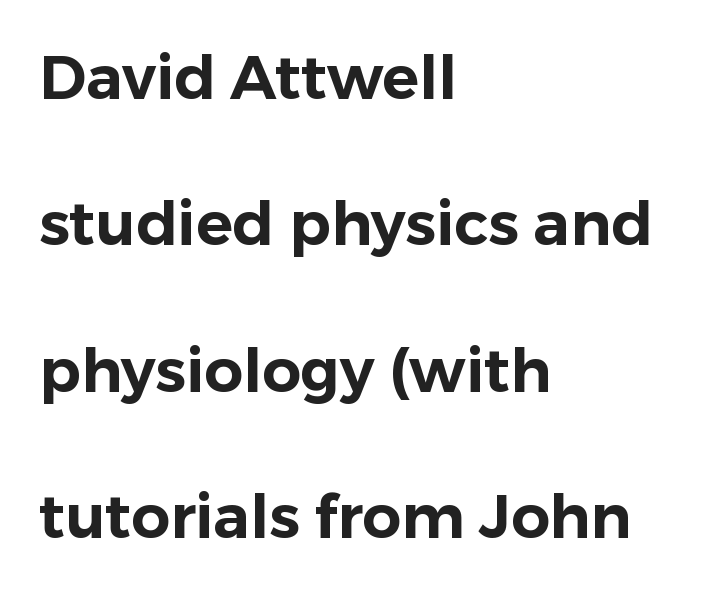
Q: Is the text italic (slanted)? A: No, it is upright.
Q: Is the typeface a serif or a sans-serif typeface? A: Sans-serif.
Q: Is the text underlined? A: No.
Q: How is the paragraph aligned? A: Left-aligned.
Q: Is the spacing between letters normal or unusually wide? A: Normal.
Q: Is the spacing between lines tight, normal or loose? A: Loose.
Q: Width (condensed, normal, or wide)? A: Normal.
Q: Stroke contrast? A: Low.
Q: x-height? A: Medium.
Q: Monospaced? A: No.
